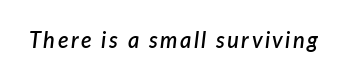
The image shows 22 px text type, italic (leaning right); set not underlined.
